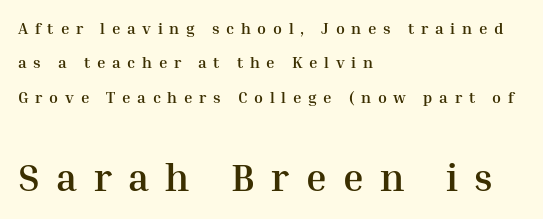
Q: Is the text bold? A: Yes.
Q: Is the text italic (slanted)? A: No, it is upright.
Q: Is the typeface a serif or a sans-serif typeface? A: Serif.
Q: Is the text underlined? A: No.
Q: How is the paragraph aligned? A: Left-aligned.
Q: Is the spacing between letters normal or unusually wide? A: Unusually wide.
Q: Is the spacing between lines tight, normal or loose? A: Loose.
Q: Which block of text is set in a larger size, the first (top) or the second (bottom)? A: The second (bottom) one.
Q: Width (condensed, normal, or wide)? A: Normal.
Q: Stroke contrast? A: Medium.
Q: x-height? A: Medium.
Q: Monospaced? A: No.
